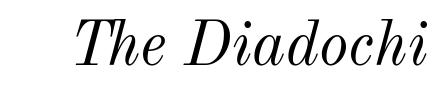
Weight class: somewhere from thin through regular. Each letter keeps its own natural width here, so spacing adapts to shape. Each row of text sits above clean, open space. This sample uses plain, unmodified letter spacing. There's an unmistakable incline to the writing here.
